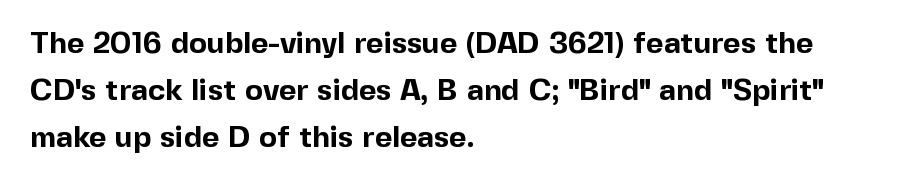
The image shows 30 px bold sans-serif type, upright; set left-aligned, normal line spacing (1.57x), normal letter spacing, not underlined; a medium x-height.
